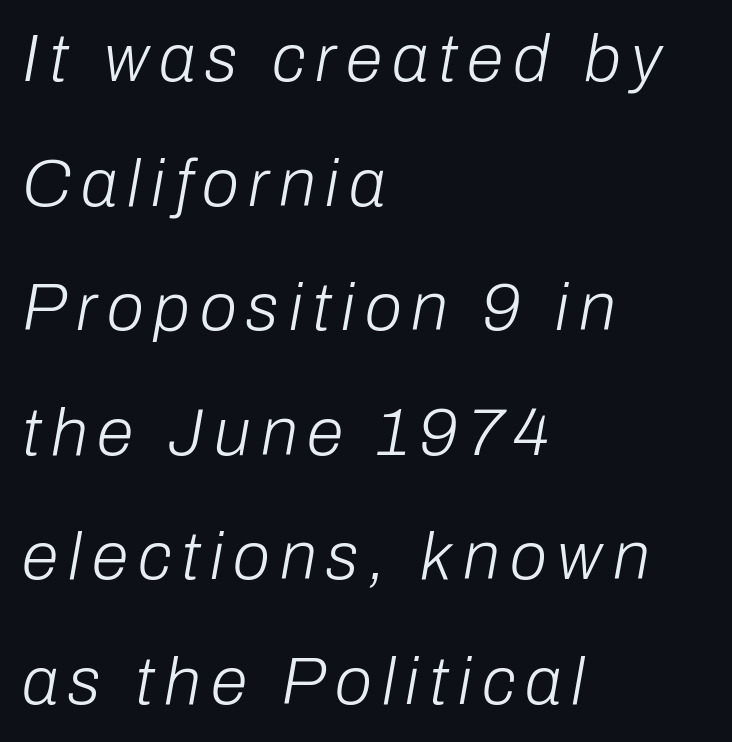
The image shows 67 px light type, italic (leaning right); set left-aligned, line spacing 1.86x, not underlined; low stroke contrast and a medium x-height.
